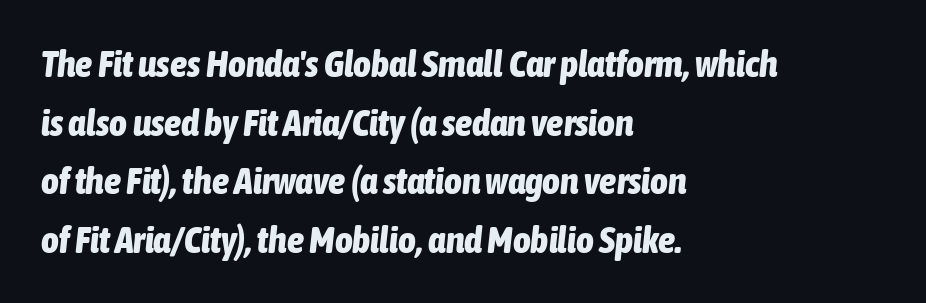
Q: Is the text bold? A: Yes.
Q: Is the text italic (slanted)? A: Yes, it leans right by about 6 degrees.
Q: Is the text underlined? A: No.
Q: How is the paragraph aligned? A: Left-aligned.
Q: Is the spacing between letters normal or unusually wide? A: Normal.
Q: Is the spacing between lines tight, normal or loose? A: Normal.
Q: Width (condensed, normal, or wide)? A: Condensed.
Q: Stroke contrast? A: Low.
Q: x-height? A: Medium.
Q: Monospaced? A: No.
